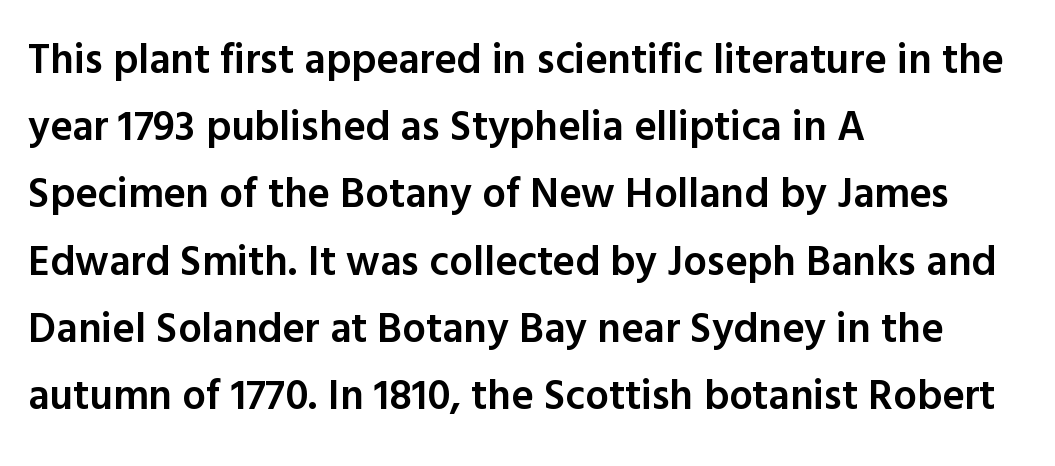
{"serif": "no", "italic": "no", "bold": "semi", "weight": "semibold", "width": "normal", "x_height": "medium", "monospaced": "no", "underline": "no", "align": "left", "line_spacing": "normal", "line_spacing_ratio": 1.6, "letter_spacing": "normal", "letter_spacing_em": 0.0, "glyph_px": 42}
